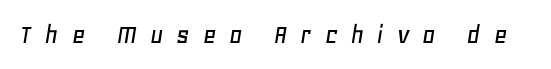
Notice how the stems are inclined rather than vertical — that's the hallmark of italics. The face used here is rendered with a markedly widened letterfit. Here the designer chose a conventional face with non-uniform glyph widths. Any mark beneath the type? The region is blank.
